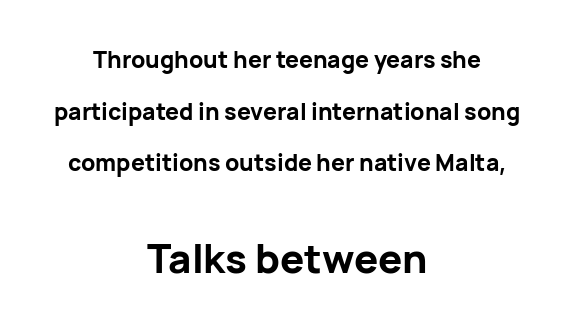
The typeface chosen for these lines omits serifs. These lines are rendered in a variable-pitch font. Bold? Absolutely — the strokes are thick and heavy. The more generous point size was reserved for the lower chunk.
